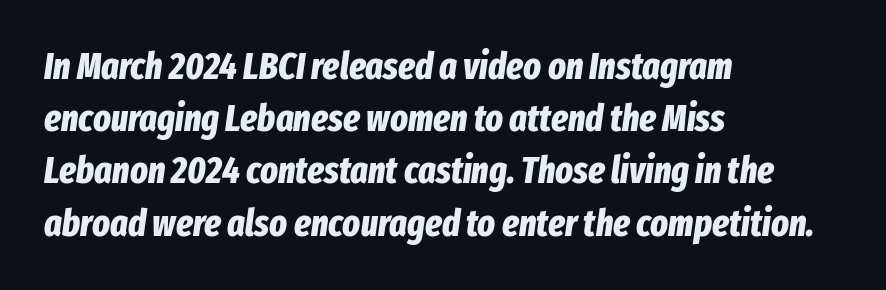
Rows of type keep a routine distance in the vertical direction. Pretty heavy lettering here — definitely bold. The baseline area is clear. Leftover space on each line is placed entirely after the last word. Letter spacing: default. Notice how the stems are inclined rather than vertical — that's the hallmark of italics.
